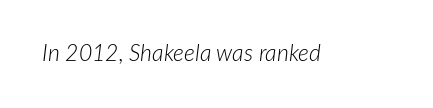
The image shows 23 px text type, italic (leaning right); set normal letter spacing, not underlined.
